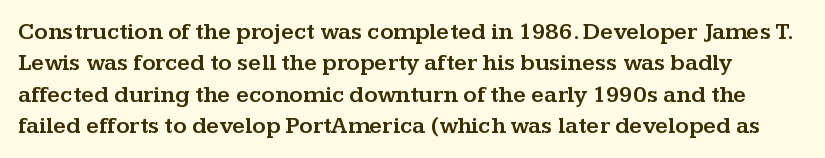
{"italic": "no", "underline": "no", "line_spacing": "normal", "line_spacing_ratio": 1.36, "letter_spacing": "normal", "letter_spacing_em": 0.0, "glyph_px": 23}
